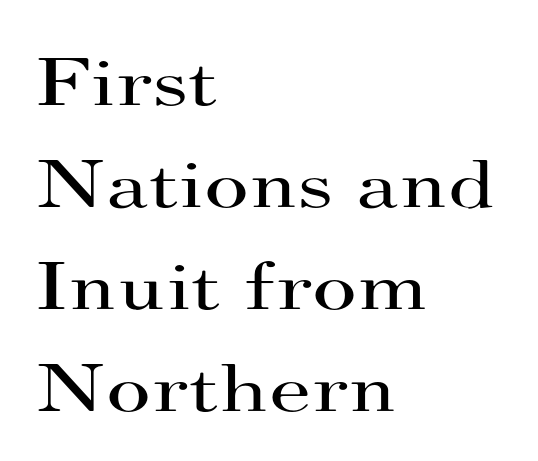
{"serif": "yes", "italic": "no", "bold": "no", "weight": "regular", "width": "wide", "stroke_contrast": "high", "x_height": "small", "monospaced": "no", "underline": "no", "align": "left", "line_spacing": "normal", "line_spacing_ratio": 1.48, "letter_spacing": "normal", "letter_spacing_em": 0.0, "glyph_px": 69}
